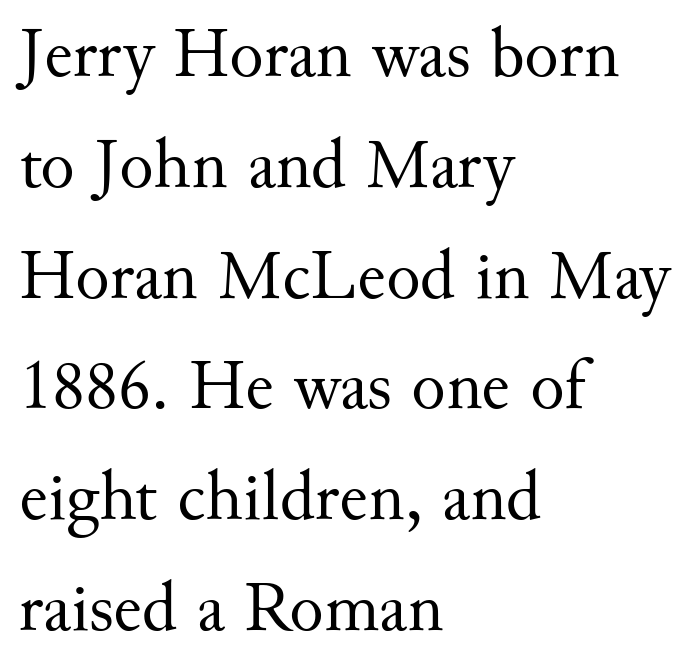
{"serif": "yes", "italic": "no", "bold": "no", "weight": "regular", "width": "normal", "stroke_contrast": "medium", "x_height": "small", "monospaced": "no", "underline": "no", "align": "left", "line_spacing": "normal", "line_spacing_ratio": 1.56, "letter_spacing": "normal", "letter_spacing_em": 0.0, "glyph_px": 71}
